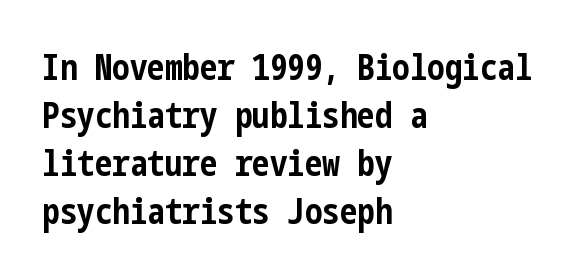
Q: Is the text bold? A: Yes.
Q: Is the text italic (slanted)? A: No, it is upright.
Q: Is the typeface a serif or a sans-serif typeface? A: Sans-serif.
Q: Is the text underlined? A: No.
Q: How is the paragraph aligned? A: Left-aligned.
Q: Is the spacing between letters normal or unusually wide? A: Normal.
Q: Is the spacing between lines tight, normal or loose? A: Normal.
Q: Width (condensed, normal, or wide)? A: Condensed.
Q: Stroke contrast? A: Low.
Q: x-height? A: Medium.
